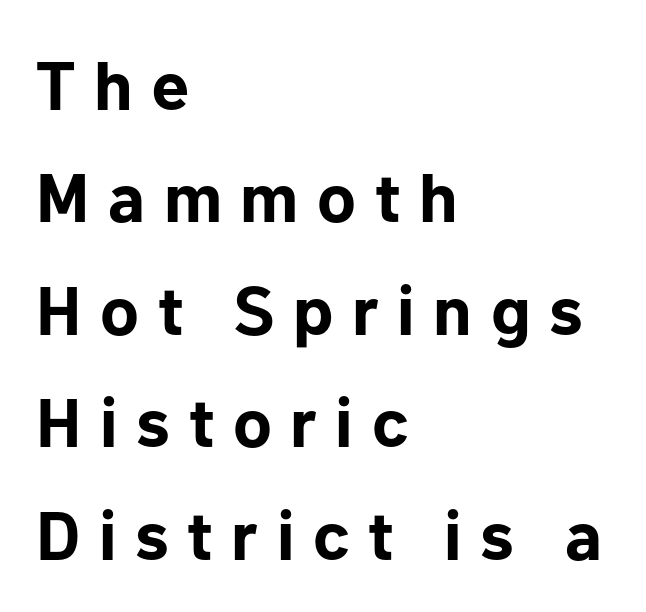
The image shows 69 px bold sans-serif type, upright; set left-aligned, normal line spacing (1.63x), unusually wide letter spacing (+0.27 em), not underlined; low stroke contrast and a medium x-height.
